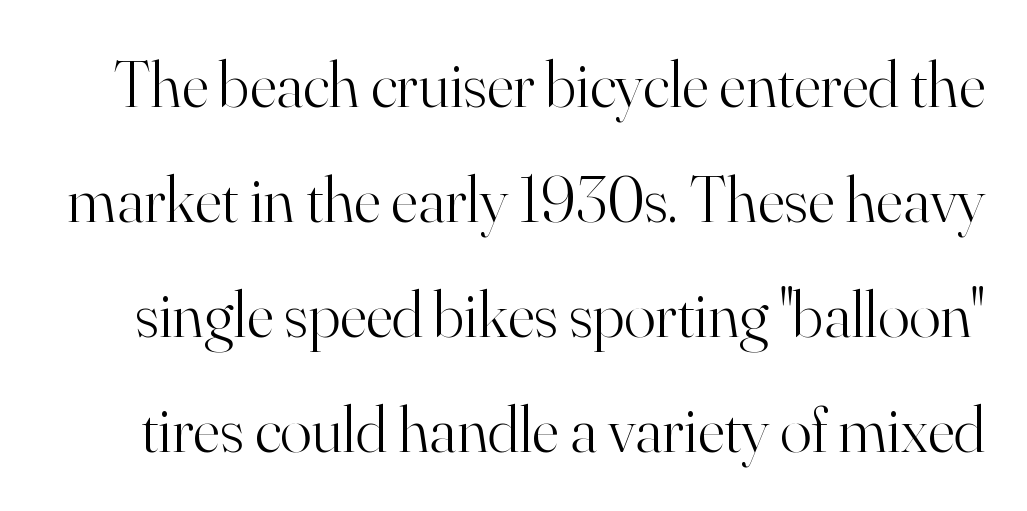
Q: Is the text bold? A: No.
Q: Is the text italic (slanted)? A: No, it is upright.
Q: Is the typeface a serif or a sans-serif typeface? A: Serif.
Q: Is the text underlined? A: No.
Q: Is the spacing between letters normal or unusually wide? A: Normal.
Q: Width (condensed, normal, or wide)? A: Normal.
Q: Stroke contrast? A: High.
Q: x-height? A: Small.
Q: Monospaced? A: No.
